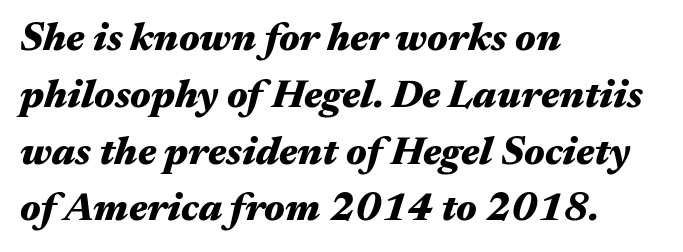
In terms of letterspacing, this is plain default setting. Leading matches the norm, producing a regular column. This is heavy type, rendered in bold. Do the characters align in a grid? No, the font is proportional.
